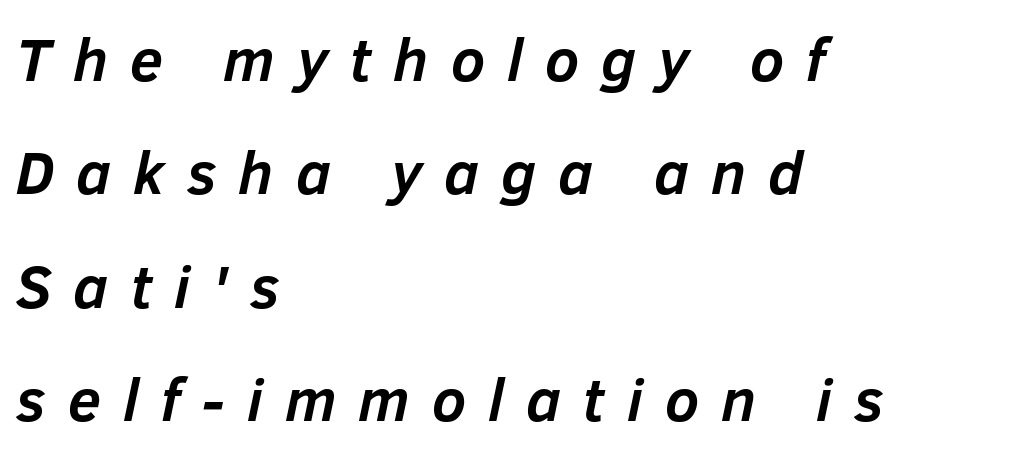
{"italic": "yes", "lean": "right", "slant_degrees": 12, "bold": "yes", "weight": "semibold", "width": "normal", "stroke_contrast": "low", "x_height": "medium", "monospaced": "no", "underline": "no", "align": "left", "line_spacing_ratio": 1.89, "letter_spacing": "wide", "letter_spacing_em": 0.37, "glyph_px": 60}
